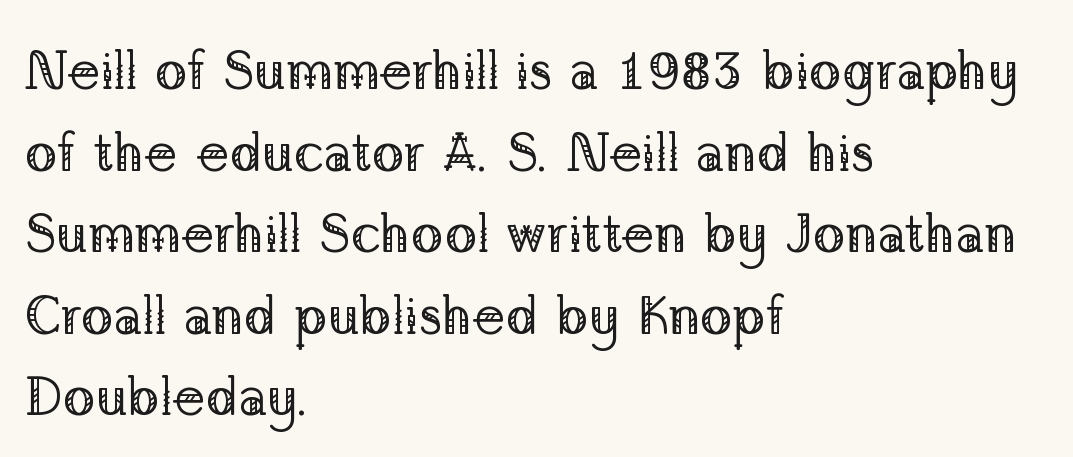
Q: Is the text bold? A: No.
Q: Is the text italic (slanted)? A: No, it is upright.
Q: Is the typeface a serif or a sans-serif typeface? A: Serif.
Q: Is the text underlined? A: No.
Q: How is the paragraph aligned? A: Left-aligned.
Q: Is the spacing between letters normal or unusually wide? A: Normal.
Q: Is the spacing between lines tight, normal or loose? A: Normal.
Q: Width (condensed, normal, or wide)? A: Normal.
Q: Stroke contrast? A: Low.
Q: x-height? A: Medium.
Q: Monospaced? A: No.
